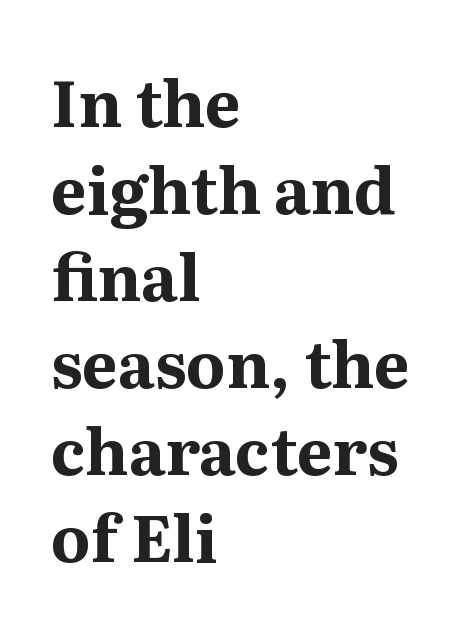
Q: Is the text bold? A: Yes.
Q: Is the text italic (slanted)? A: No, it is upright.
Q: Is the typeface a serif or a sans-serif typeface? A: Serif.
Q: Is the text underlined? A: No.
Q: How is the paragraph aligned? A: Left-aligned.
Q: Is the spacing between letters normal or unusually wide? A: Normal.
Q: Is the spacing between lines tight, normal or loose? A: Normal.
Q: Width (condensed, normal, or wide)? A: Normal.
Q: Stroke contrast? A: Medium.
Q: x-height? A: Medium.
Q: Monospaced? A: No.
